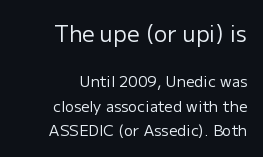
The image shows 22 px text type, upright; set right-aligned, normal line spacing (1.62x), normal letter spacing, not underlined; the first (top) block is 1.47x larger.
